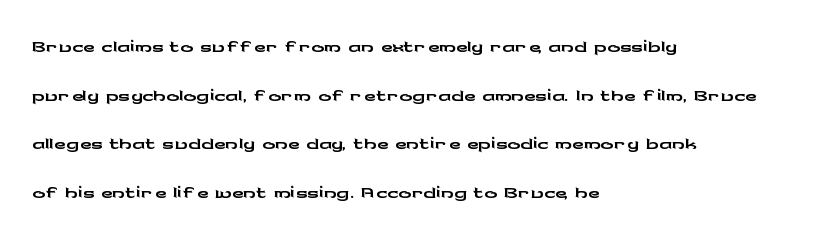
{"serif": "no", "italic": "no", "width": "wide", "stroke_contrast": "low", "x_height": "medium", "monospaced": "no", "underline": "no", "align": "left", "line_spacing": "normal", "line_spacing_ratio": 1.52, "letter_spacing": "normal", "letter_spacing_em": 0.0, "glyph_px": 32}
